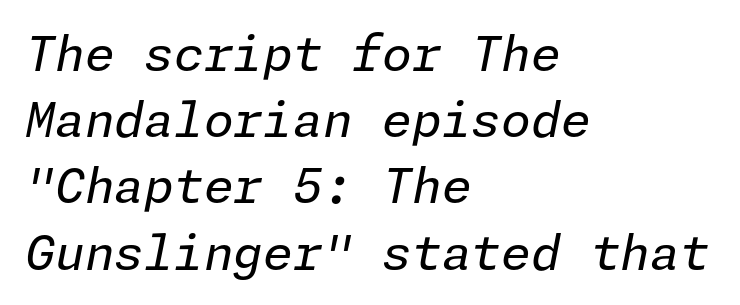
Q: Is the text bold? A: No.
Q: Is the text italic (slanted)? A: Yes, it leans right by about 11 degrees.
Q: Is the text underlined? A: No.
Q: How is the paragraph aligned? A: Left-aligned.
Q: Is the spacing between letters normal or unusually wide? A: Normal.
Q: Is the spacing between lines tight, normal or loose? A: Normal.
Q: Width (condensed, normal, or wide)? A: Normal.
Q: Stroke contrast? A: Low.
Q: x-height? A: Medium.
